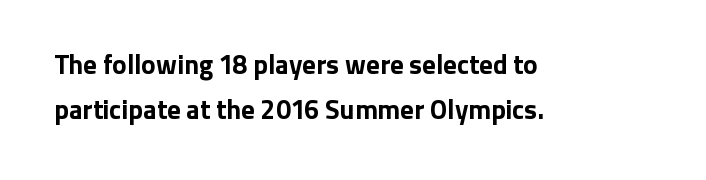
{"italic": "no", "bold": "yes", "underline": "no", "align": "left", "line_spacing": "normal", "line_spacing_ratio": 1.66, "letter_spacing": "normal", "letter_spacing_em": 0.0, "glyph_px": 27}
